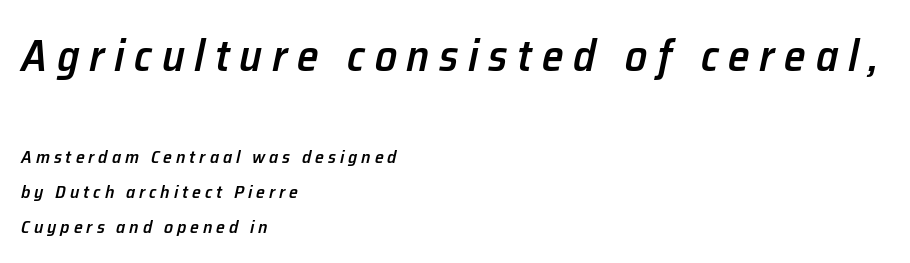
Caption: upper text group enlarged, lower text group reduced. The space directly below the letters is spotless. Reading down the block, your eye returns to a fixed left position each line. Observe the lean: these are italic letterforms.
